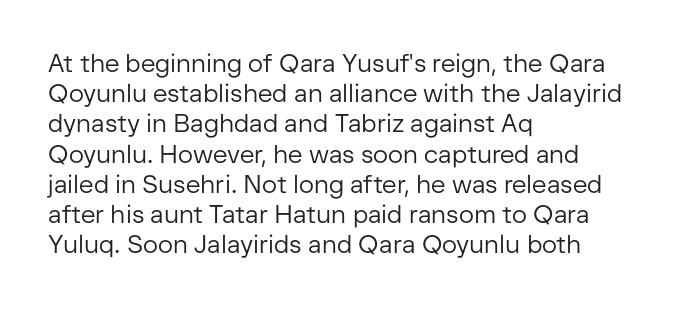
{"italic": "no", "bold": "no", "underline": "no", "align": "left", "line_spacing_ratio": 1.21, "letter_spacing": "normal", "letter_spacing_em": 0.0, "glyph_px": 25}
